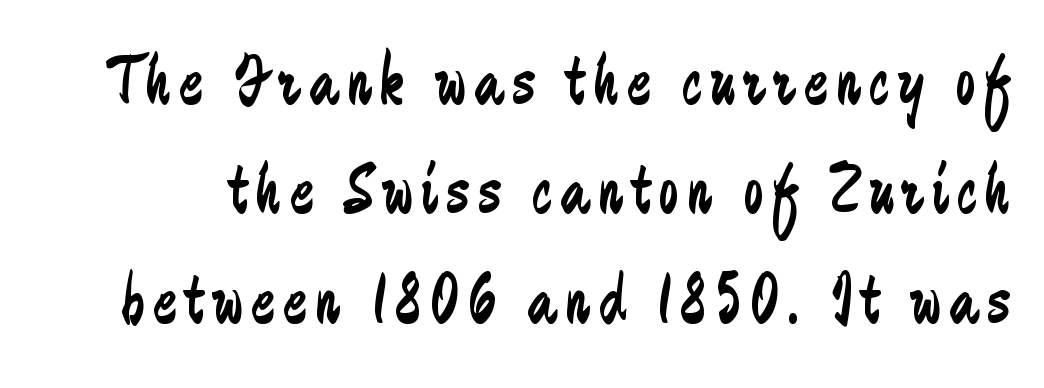
Horizontal bands of white between lines are of average thickness. The rendering shows plain stroke endings on the letterforms — a sans-serif design. The space directly below the letters is spotless. Stems here are at most as thick as an everyday book face. The face used here is proportionally spaced, like ordinary book or web type.
